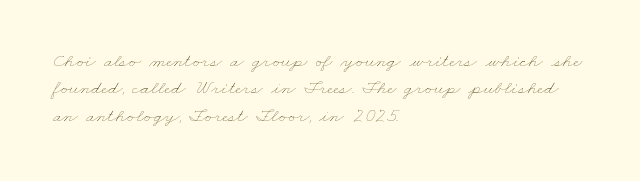
The image shows 20 px text type; set left-aligned, normal line spacing (1.37x), normal letter spacing, not underlined.
